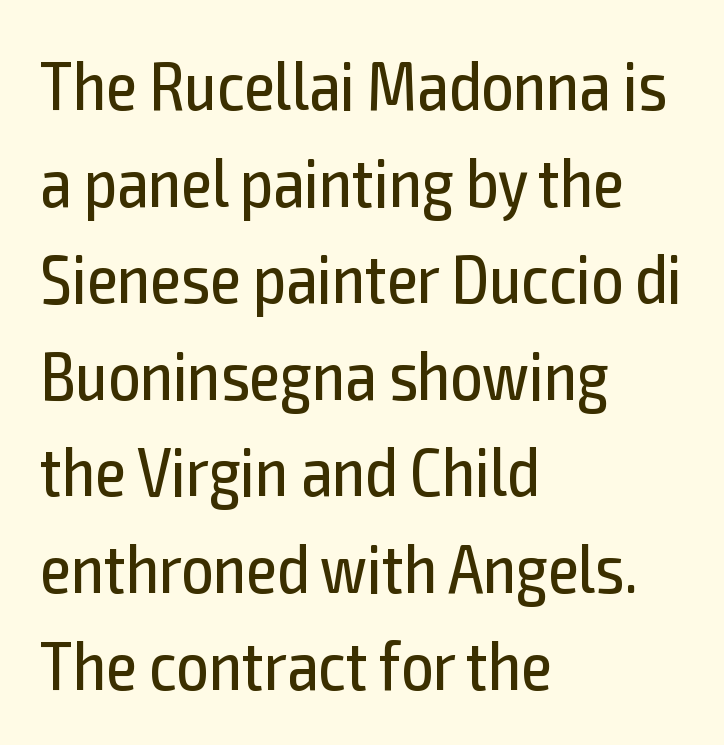
{"serif": "no", "italic": "no", "bold": "no", "weight": "regular", "width": "condensed", "x_height": "medium", "monospaced": "no", "underline": "no", "align": "left", "line_spacing": "normal", "line_spacing_ratio": 1.38, "letter_spacing": "normal", "letter_spacing_em": 0.0, "glyph_px": 70}
